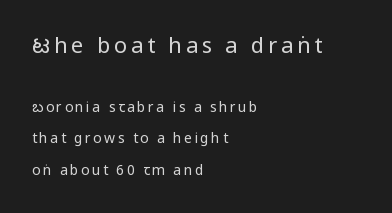
The image shows 22 px text type, upright; set left-aligned, loose line spacing (2.24x), not underlined; the first (top) block is 1.57x larger.
